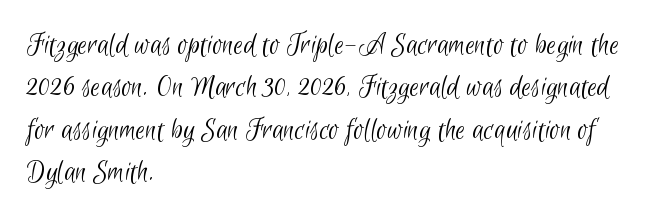
{"serif": "no", "bold": "no", "weight": "light", "width": "condensed", "stroke_contrast": "low", "x_height": "small", "monospaced": "no", "underline": "no", "align": "left", "line_spacing": "normal", "line_spacing_ratio": 1.37, "letter_spacing": "normal", "letter_spacing_em": 0.0, "glyph_px": 31}
